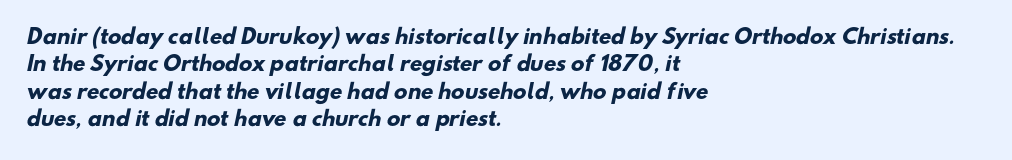
The image shows 20 px bold type; set left-aligned, normal line spacing (1.37x), normal letter spacing, not underlined.
